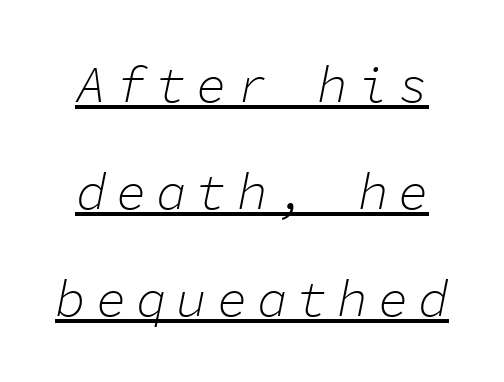
The image shows 51 px light type, italic (leaning right), monospaced; set loose line spacing (2.1x), underlined; low stroke contrast and a medium x-height.
